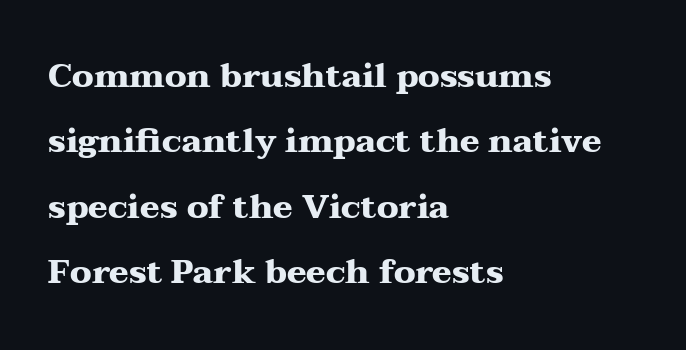
The image shows 33 px heavy, wide serif type, upright; set left-aligned, loose line spacing (1.98x), normal letter spacing, not underlined; medium stroke contrast and a medium x-height.
